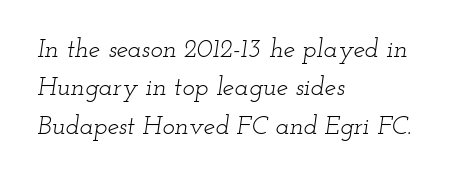
This is not heavy type; no bold has been used. Vertically, the passage feels balanced, rows spaced as you'd expect. Clear beneath every line of the passage. The typesetter chose a ragged-right arrangement here. Is the type slanted? Yes — the strokes lean at a clear angle.
